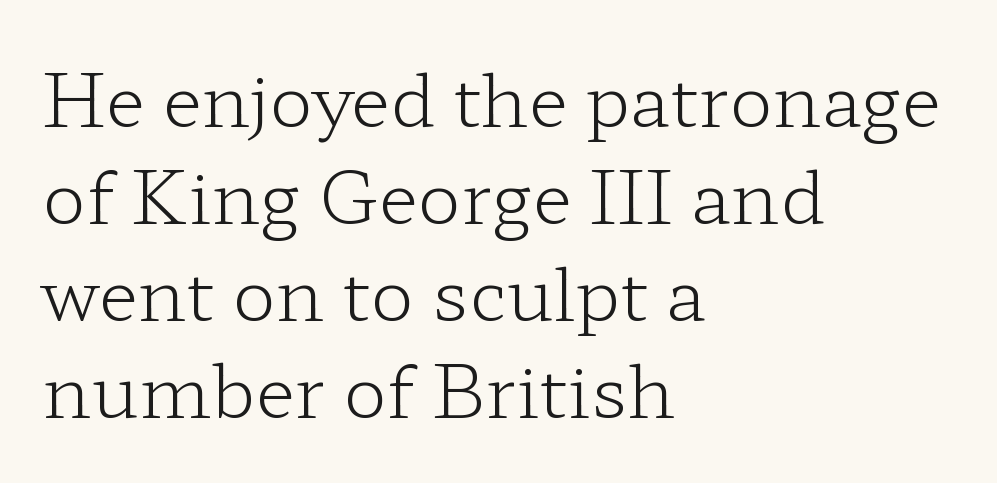
Is the type heavy? It reads as light-to-regular instead. Posture: straight, roman, zero tilt. Decoration check: the copy has no underline. Observe the serifs anchoring each vertical stroke in this sample. The letters sit at their default tracking, neither squeezed nor spread.
